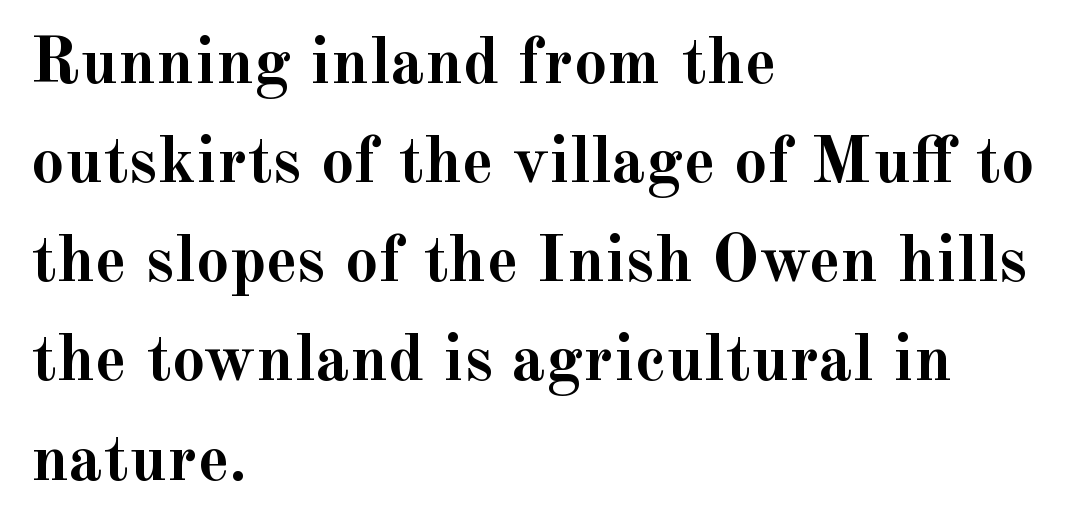
Designer's note — italics off, roman on. The font is running at its bold setting. Check under the words: just untouched page. This rendering leaves character spacing at its baseline value.
